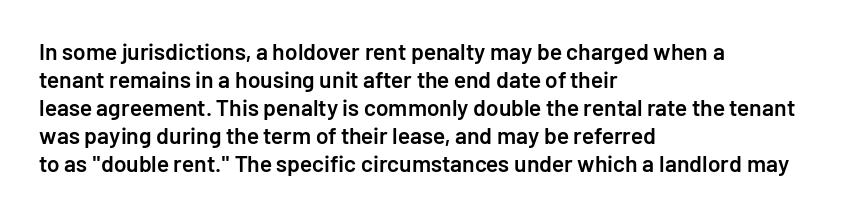
{"italic": "no", "bold": "semi", "underline": "no", "align": "left", "line_spacing_ratio": 1.22, "letter_spacing": "normal", "letter_spacing_em": 0.0, "glyph_px": 23}
